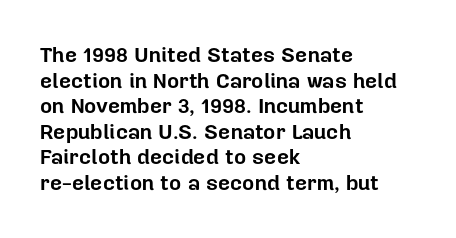
Q: Is the text bold? A: Yes.
Q: Is the text italic (slanted)? A: No, it is upright.
Q: Is the text underlined? A: No.
Q: How is the paragraph aligned? A: Left-aligned.
Q: Is the spacing between letters normal or unusually wide? A: Normal.
